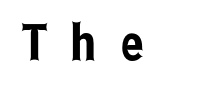
Q: Is the text italic (slanted)? A: No, it is upright.
Q: Is the typeface a serif or a sans-serif typeface? A: Sans-serif.
Q: Is the text underlined? A: No.
Q: Is the spacing between letters normal or unusually wide? A: Unusually wide.
Q: Width (condensed, normal, or wide)? A: Condensed.
Q: Stroke contrast? A: Low.
Q: x-height? A: Medium.
Q: Monospaced? A: No.
